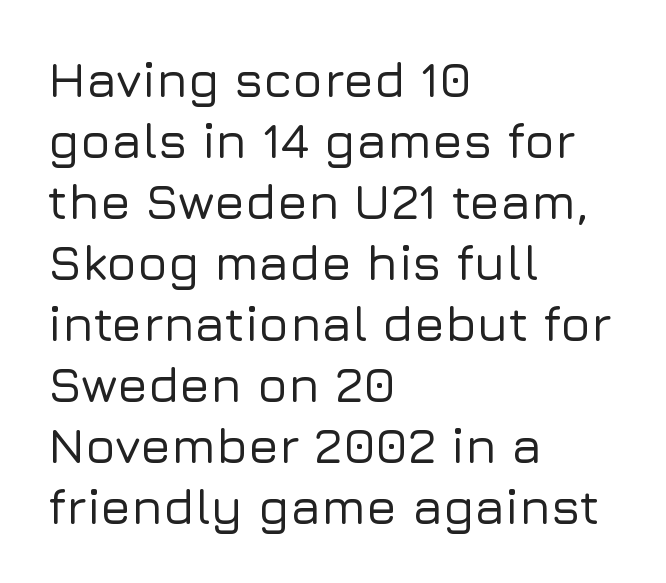
Do the letters lean? They stand straight. Characters follow at the spacing the type designer built in. Clear beneath every line of the passage. Font category for this specimen: sans-serif. If you drew a ruler down the left edge, every line would touch it.
